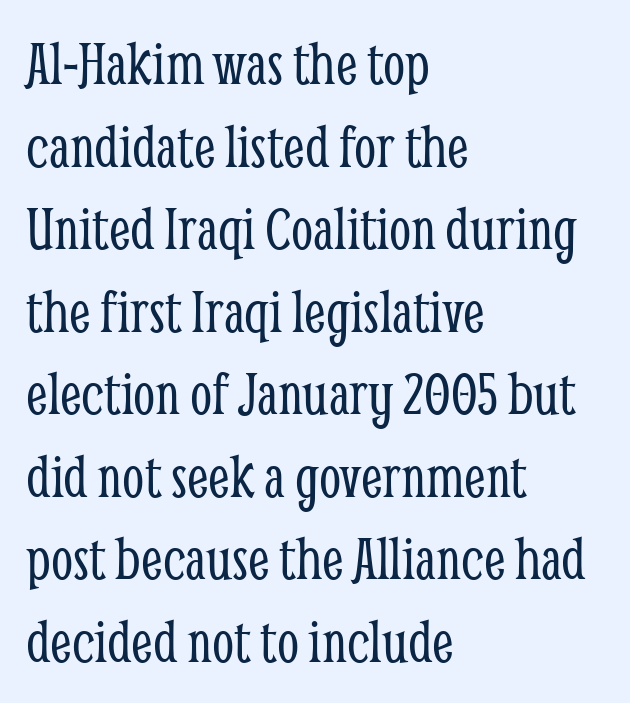
Q: Is the text bold? A: No.
Q: Is the text italic (slanted)? A: No, it is upright.
Q: Is the typeface a serif or a sans-serif typeface? A: Serif.
Q: Is the text underlined? A: No.
Q: How is the paragraph aligned? A: Left-aligned.
Q: Is the spacing between letters normal or unusually wide? A: Normal.
Q: Is the spacing between lines tight, normal or loose? A: Normal.
Q: Width (condensed, normal, or wide)? A: Condensed.
Q: Stroke contrast? A: Low.
Q: x-height? A: Medium.
Q: Monospaced? A: No.
